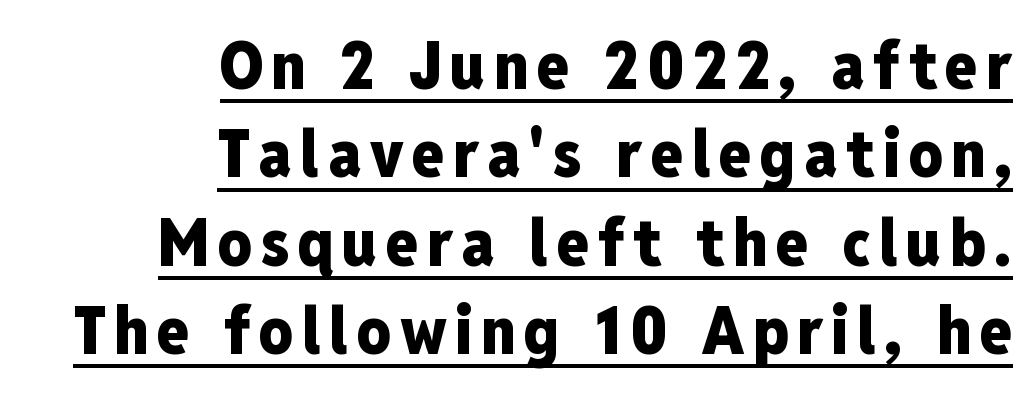
{"serif": "no", "italic": "no", "bold": "yes", "weight": "heavy", "width": "condensed", "stroke_contrast": "low", "x_height": "medium", "monospaced": "no", "underline": "yes", "align": "right", "line_spacing": "normal", "line_spacing_ratio": 1.34, "glyph_px": 66}
